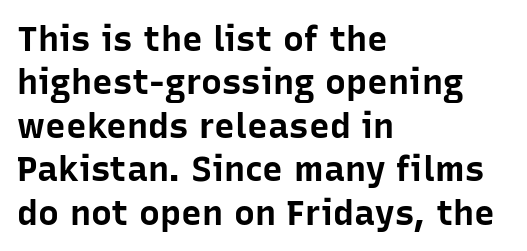
{"serif": "no", "italic": "no", "bold": "yes", "weight": "bold", "width": "normal", "stroke_contrast": "low", "x_height": "medium", "monospaced": "no", "underline": "no", "align": "left", "line_spacing_ratio": 1.24, "letter_spacing": "normal", "letter_spacing_em": 0.0, "glyph_px": 35}
